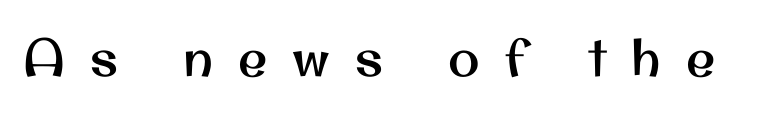
Q: Is the text italic (slanted)? A: No, it is upright.
Q: Is the typeface a serif or a sans-serif typeface? A: Sans-serif.
Q: Is the text underlined? A: No.
Q: Is the spacing between letters normal or unusually wide? A: Unusually wide.
Q: Width (condensed, normal, or wide)? A: Normal.
Q: Stroke contrast? A: Medium.
Q: x-height? A: Small.
Q: Monospaced? A: No.
